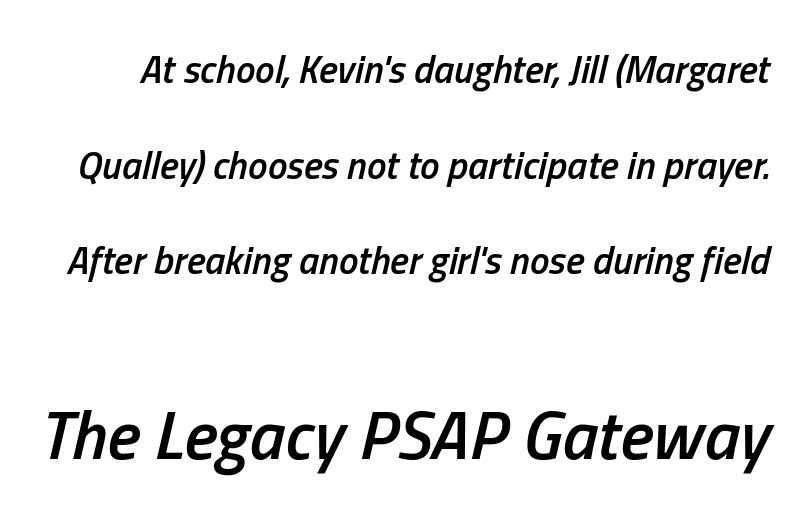
{"italic": "yes", "lean": "right", "slant_degrees": 13, "bold": "semi", "weight": "semibold", "width": "condensed", "stroke_contrast": "low", "x_height": "medium", "monospaced": "no", "underline": "no", "line_spacing": "loose", "line_spacing_ratio": 2.45, "letter_spacing": "normal", "letter_spacing_em": 0.0, "larger_block": "second", "size_ratio": 1.77, "glyph_px": 69}
